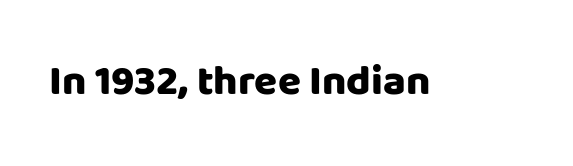
{"serif": "no", "italic": "no", "bold": "yes", "weight": "heavy", "width": "normal", "stroke_contrast": "low", "x_height": "large", "monospaced": "no", "underline": "no", "letter_spacing": "normal", "letter_spacing_em": 0.0, "glyph_px": 42}
